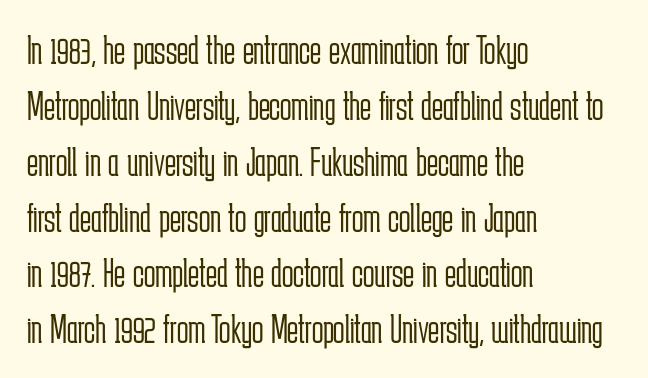
Q: Is the text bold? A: No.
Q: Is the text italic (slanted)? A: No, it is upright.
Q: Is the typeface a serif or a sans-serif typeface? A: Sans-serif.
Q: Is the text underlined? A: No.
Q: How is the paragraph aligned? A: Left-aligned.
Q: Is the spacing between letters normal or unusually wide? A: Normal.
Q: Is the spacing between lines tight, normal or loose? A: Normal.
Q: Width (condensed, normal, or wide)? A: Condensed.
Q: Stroke contrast? A: Low.
Q: x-height? A: Medium.
Q: Monospaced? A: No.
